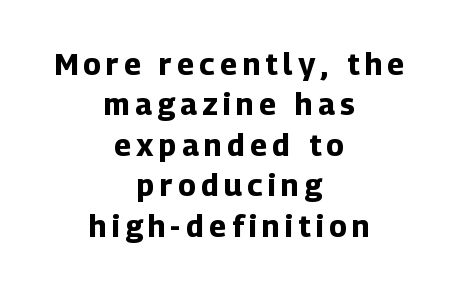
Think of a printed novel: that variable character pitch is what you see here. Quick note: underline off. These words are printed bold, with thick strokes throughout. Both edges are ragged and mirror each other, which tells us the setting is centered.
